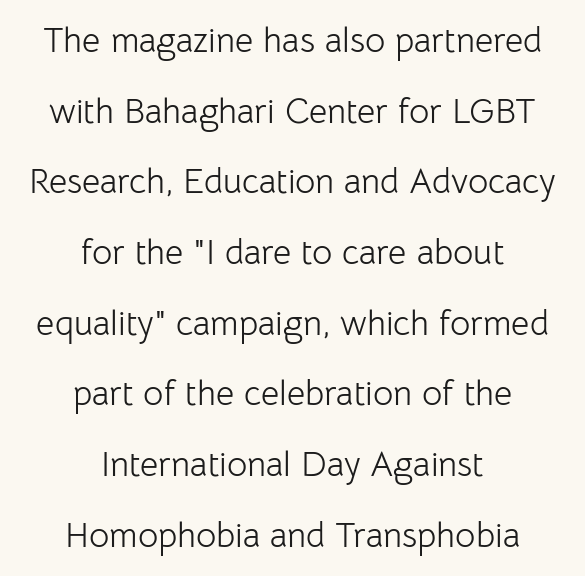
Q: Is the text bold? A: No.
Q: Is the text italic (slanted)? A: No, it is upright.
Q: Is the typeface a serif or a sans-serif typeface? A: Sans-serif.
Q: Is the text underlined? A: No.
Q: How is the paragraph aligned? A: Centered.
Q: Is the spacing between letters normal or unusually wide? A: Normal.
Q: Is the spacing between lines tight, normal or loose? A: Loose.
Q: Width (condensed, normal, or wide)? A: Normal.
Q: Stroke contrast? A: Low.
Q: x-height? A: Medium.
Q: Monospaced? A: No.
